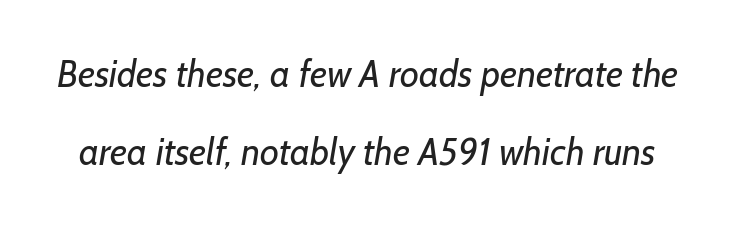
Q: Is the text bold? A: No.
Q: Is the typeface a serif or a sans-serif typeface? A: Sans-serif.
Q: Is the text underlined? A: No.
Q: Is the spacing between letters normal or unusually wide? A: Normal.
Q: Is the spacing between lines tight, normal or loose? A: Loose.
Q: Width (condensed, normal, or wide)? A: Normal.
Q: Stroke contrast? A: Low.
Q: x-height? A: Medium.
Q: Monospaced? A: No.
